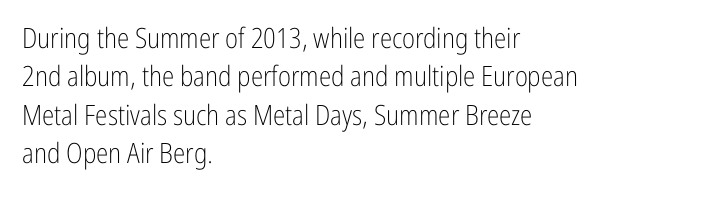
Q: Is the text bold? A: No.
Q: Is the text italic (slanted)? A: No, it is upright.
Q: Is the typeface a serif or a sans-serif typeface? A: Sans-serif.
Q: Is the text underlined? A: No.
Q: How is the paragraph aligned? A: Left-aligned.
Q: Is the spacing between letters normal or unusually wide? A: Normal.
Q: Is the spacing between lines tight, normal or loose? A: Normal.
Q: Width (condensed, normal, or wide)? A: Condensed.
Q: Stroke contrast? A: Low.
Q: x-height? A: Medium.
Q: Monospaced? A: No.
